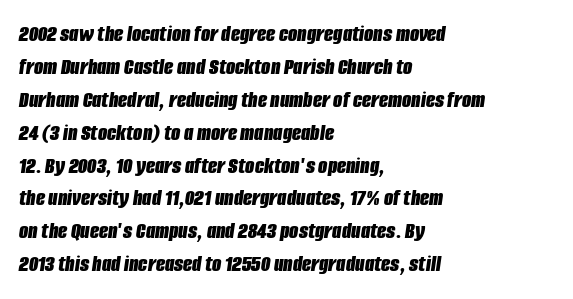
The image shows 24 px bold type, italic (leaning right); set left-aligned, normal line spacing (1.37x), normal letter spacing, not underlined.
